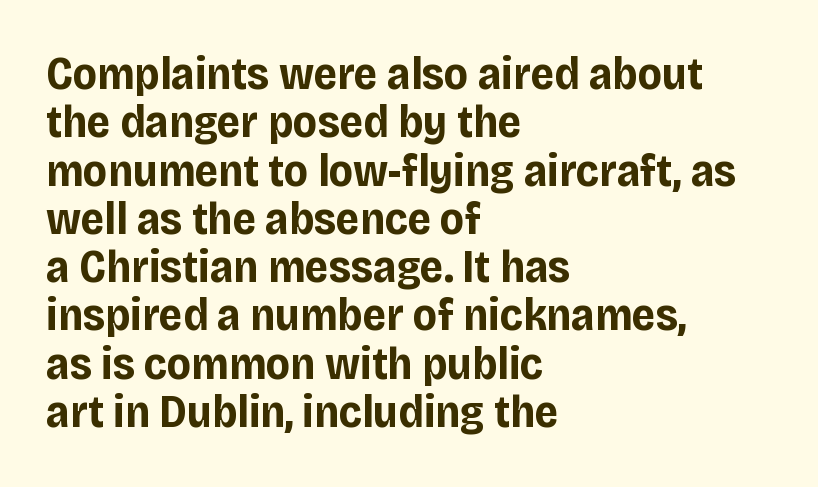
{"serif": "no", "italic": "no", "bold": "yes", "weight": "bold", "width": "normal", "stroke_contrast": "low", "x_height": "large", "monospaced": "no", "underline": "no", "align": "left", "line_spacing": "tight", "line_spacing_ratio": 1.05, "letter_spacing": "normal", "letter_spacing_em": 0.0, "glyph_px": 46}
